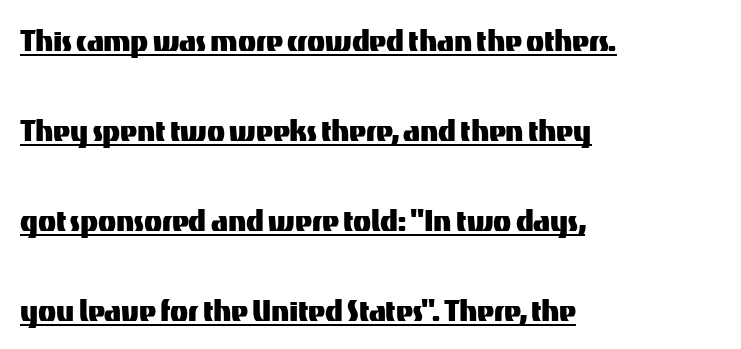
If you measured baseline to baseline, you'd find a long distance. Horizontal alignment here is leftward, the default for most running prose. The tracking reads as untouched default to a designer's eye. The face used here is proportionally spaced, like ordinary book or web type. Are there feet on the stems? There aren't — it's a sans.
